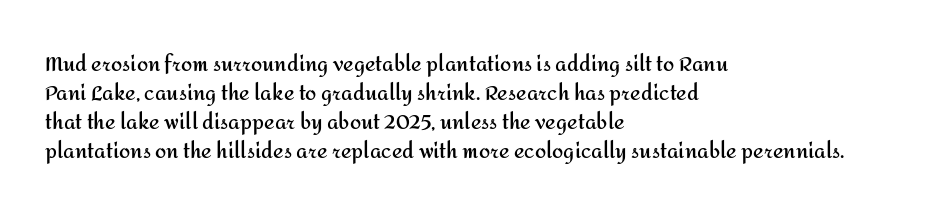
Style check: upright. The block of text has a typical density, with ordinary space between rows. The words here are not underlined. The paragraph shown leans on its left margin. The gaps between neighbouring characters are ordinary and unremarkable.
